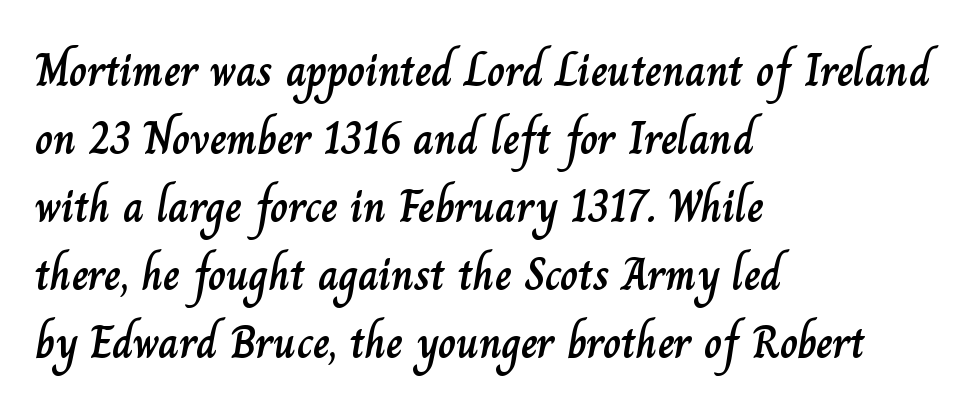
Q: Is the text italic (slanted)? A: Yes.
Q: Is the text underlined? A: No.
Q: How is the paragraph aligned? A: Left-aligned.
Q: Is the spacing between letters normal or unusually wide? A: Normal.
Q: Is the spacing between lines tight, normal or loose? A: Normal.
Q: Width (condensed, normal, or wide)? A: Normal.
Q: Stroke contrast? A: Low.
Q: x-height? A: Small.
Q: Monospaced? A: No.
